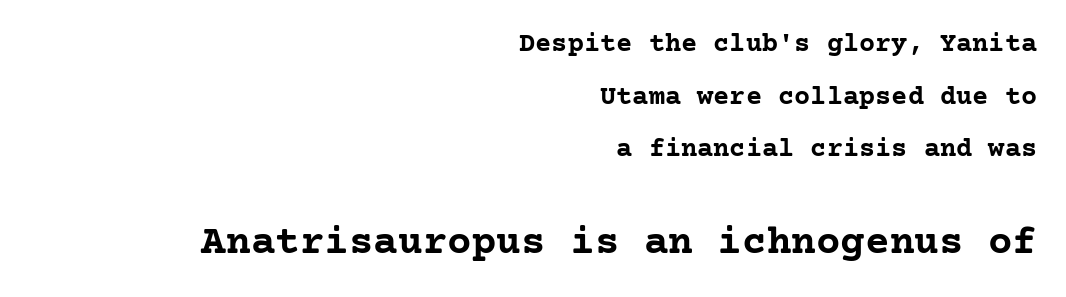
The image shows 41 px semibold serif type, upright; set right-aligned, loose line spacing (1.95x), normal letter spacing, not underlined; the second (bottom) block is 1.52x larger; low stroke contrast and a medium x-height.
